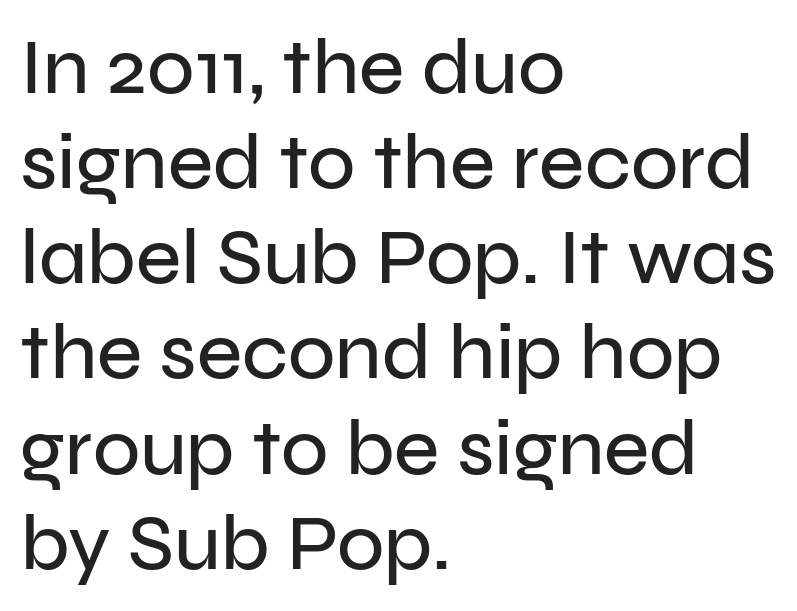
Q: Is the text italic (slanted)? A: No, it is upright.
Q: Is the typeface a serif or a sans-serif typeface? A: Sans-serif.
Q: Is the text underlined? A: No.
Q: How is the paragraph aligned? A: Left-aligned.
Q: Is the spacing between letters normal or unusually wide? A: Normal.
Q: Width (condensed, normal, or wide)? A: Normal.
Q: Stroke contrast? A: Low.
Q: x-height? A: Medium.
Q: Monospaced? A: No.
